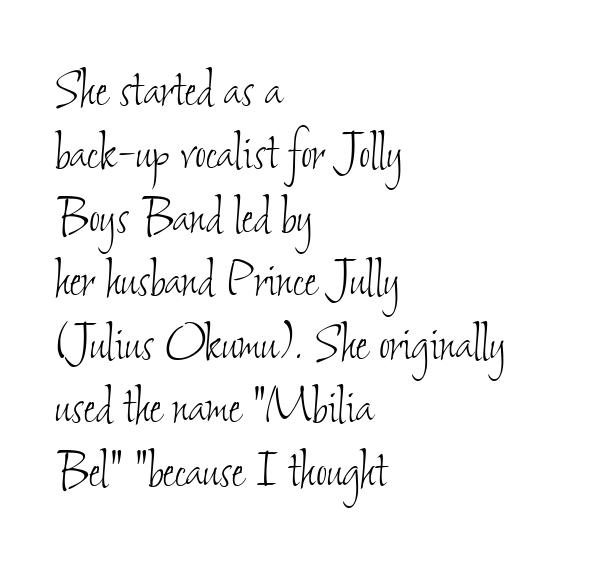
{"bold": "no", "weight": "thin", "width": "condensed", "stroke_contrast": "low", "x_height": "small", "monospaced": "no", "underline": "no", "align": "left", "line_spacing": "tight", "line_spacing_ratio": 1.04, "letter_spacing": "normal", "letter_spacing_em": 0.0, "glyph_px": 61}
